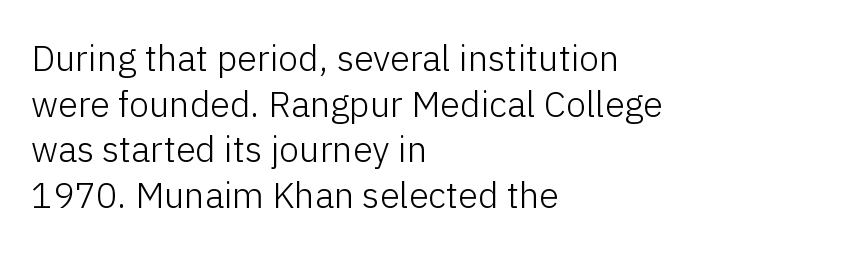
Q: Is the text bold? A: No.
Q: Is the text italic (slanted)? A: No, it is upright.
Q: Is the typeface a serif or a sans-serif typeface? A: Sans-serif.
Q: Is the text underlined? A: No.
Q: How is the paragraph aligned? A: Left-aligned.
Q: Is the spacing between letters normal or unusually wide? A: Normal.
Q: Is the spacing between lines tight, normal or loose? A: Normal.
Q: Width (condensed, normal, or wide)? A: Normal.
Q: Stroke contrast? A: Low.
Q: x-height? A: Medium.
Q: Monospaced? A: No.
